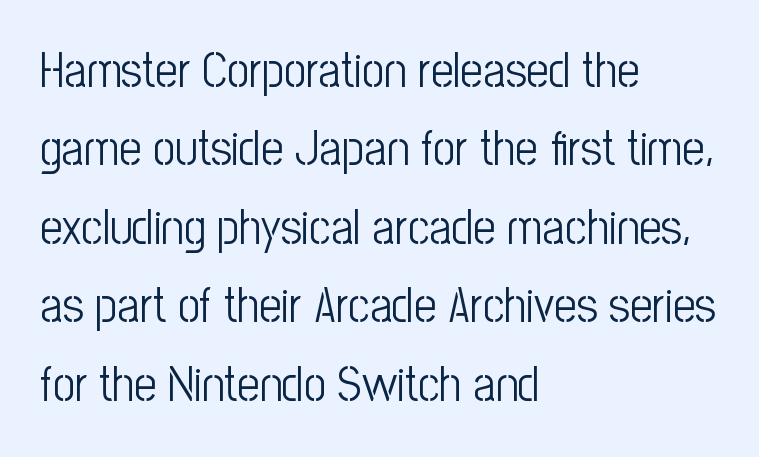
{"serif": "no", "italic": "no", "bold": "no", "weight": "light", "width": "condensed", "stroke_contrast": "low", "x_height": "medium", "monospaced": "no", "underline": "no", "align": "left", "line_spacing": "normal", "line_spacing_ratio": 1.6, "letter_spacing": "normal", "letter_spacing_em": 0.0, "glyph_px": 49}
